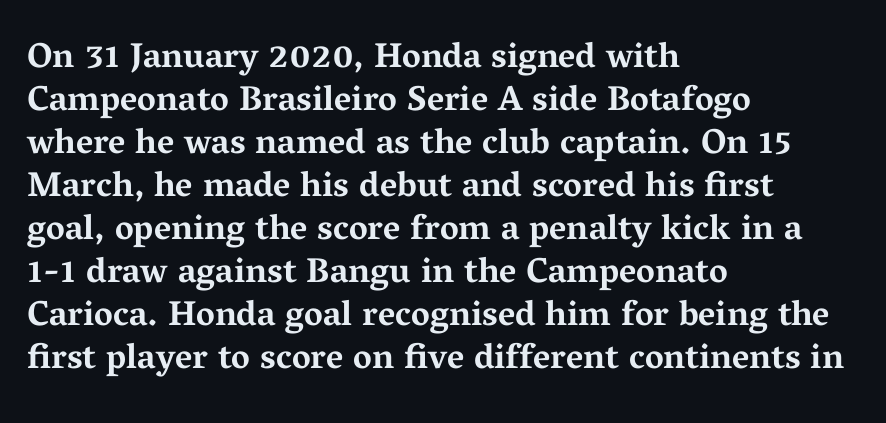
Q: Is the text bold? A: Yes.
Q: Is the text italic (slanted)? A: No, it is upright.
Q: Is the typeface a serif or a sans-serif typeface? A: Serif.
Q: Is the text underlined? A: No.
Q: How is the paragraph aligned? A: Left-aligned.
Q: Is the spacing between letters normal or unusually wide? A: Normal.
Q: Width (condensed, normal, or wide)? A: Wide.
Q: Stroke contrast? A: Medium.
Q: x-height? A: Medium.
Q: Monospaced? A: No.
